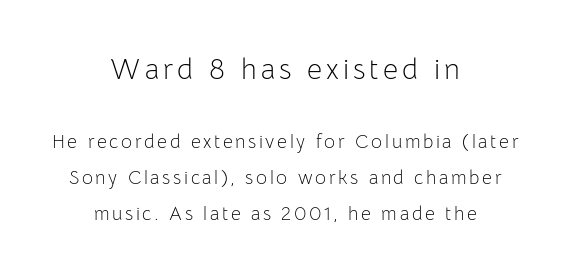
The baseline area is clear. This layout puts the oversized block above and the modest block below. Does the lettering tilt? It doesn't — this is upright. Does the copy run flush right? No — it is centered line by line. These lines are composed in type without serifs.
